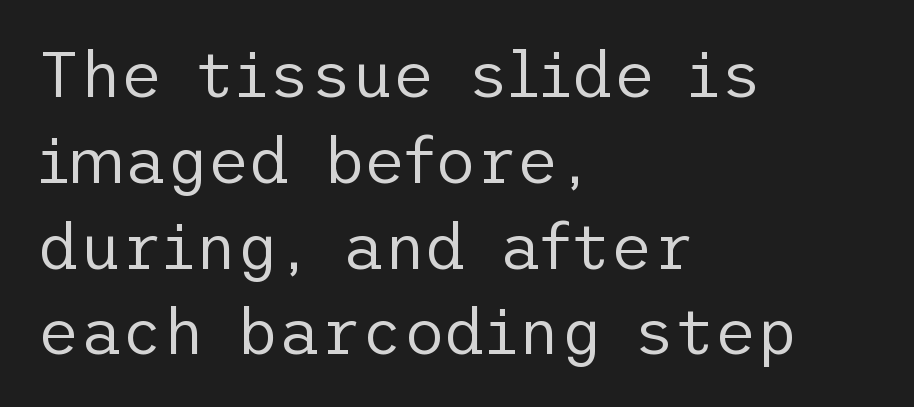
The image shows 64 px regular-weight sans-serif type, upright; set left-aligned, normal line spacing (1.34x), normal letter spacing, not underlined; low stroke contrast and a medium x-height.
